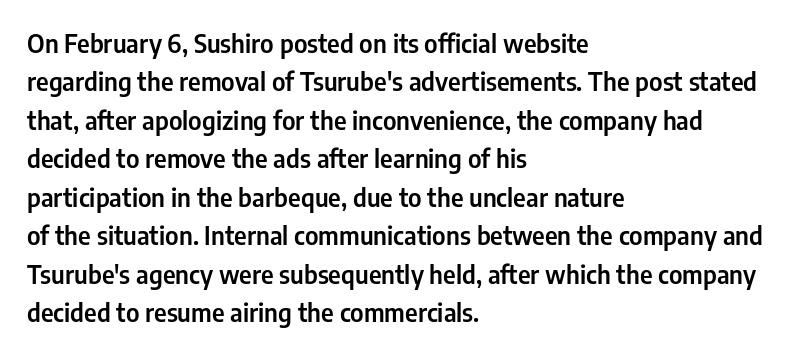
These lines stack with their left ends in a neat column. This is the regular roman posture of the typeface. Leading matches the norm, producing a regular column. No extra tracking has been applied to these lines. Type without underlining.
